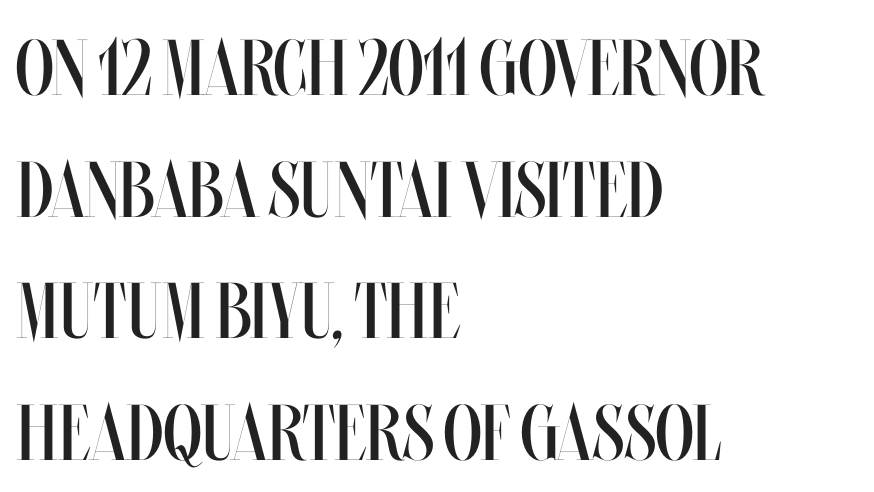
The image shows 79 px regular-weight, condensed type, upright; set left-aligned, normal line spacing (1.54x), normal letter spacing, not underlined; medium stroke contrast and a large x-height.
